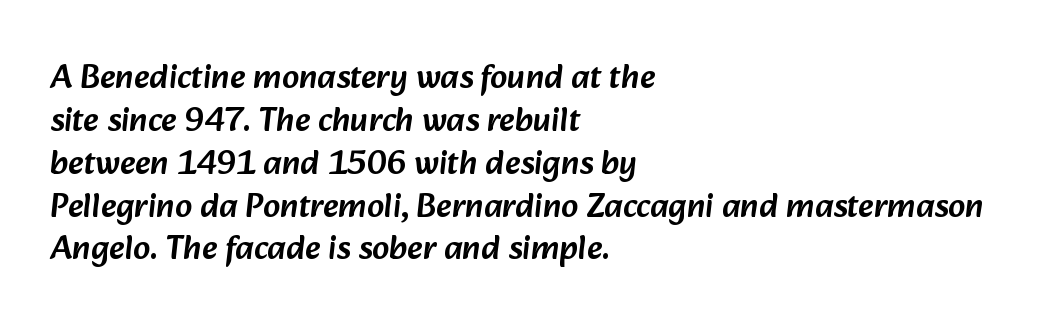
The image shows 34 px sans-serif type; set left-aligned, normal line spacing (1.26x), normal letter spacing, not underlined; low stroke contrast and a medium x-height.
